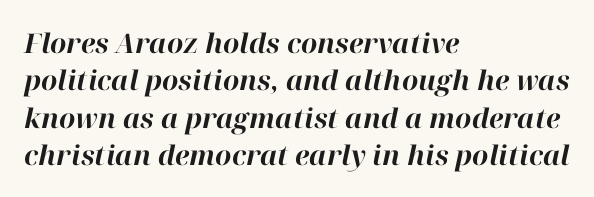
The image shows 27 px bold type, italic (leaning right); set left-aligned, normal line spacing (1.38x), normal letter spacing, not underlined.
